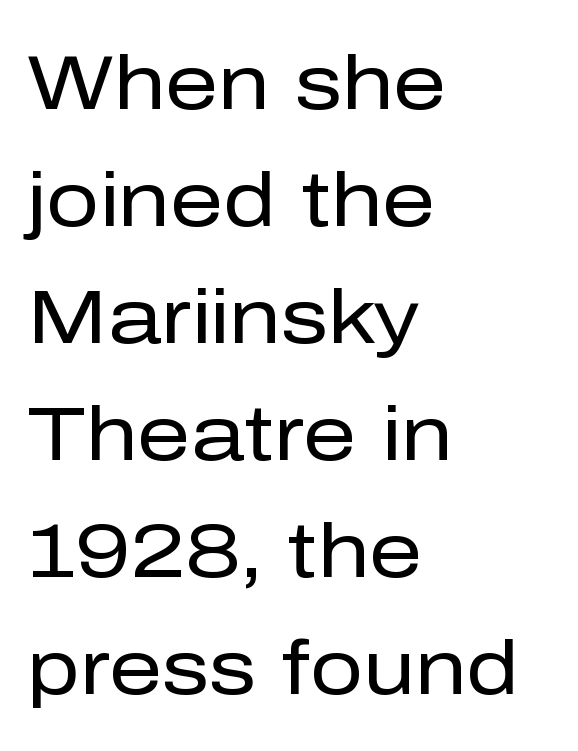
Q: Is the text bold? A: No.
Q: Is the text italic (slanted)? A: No, it is upright.
Q: Is the typeface a serif or a sans-serif typeface? A: Sans-serif.
Q: Is the text underlined? A: No.
Q: How is the paragraph aligned? A: Left-aligned.
Q: Is the spacing between letters normal or unusually wide? A: Normal.
Q: Is the spacing between lines tight, normal or loose? A: Normal.
Q: Width (condensed, normal, or wide)? A: Normal.
Q: Stroke contrast? A: Low.
Q: x-height? A: Medium.
Q: Monospaced? A: No.
